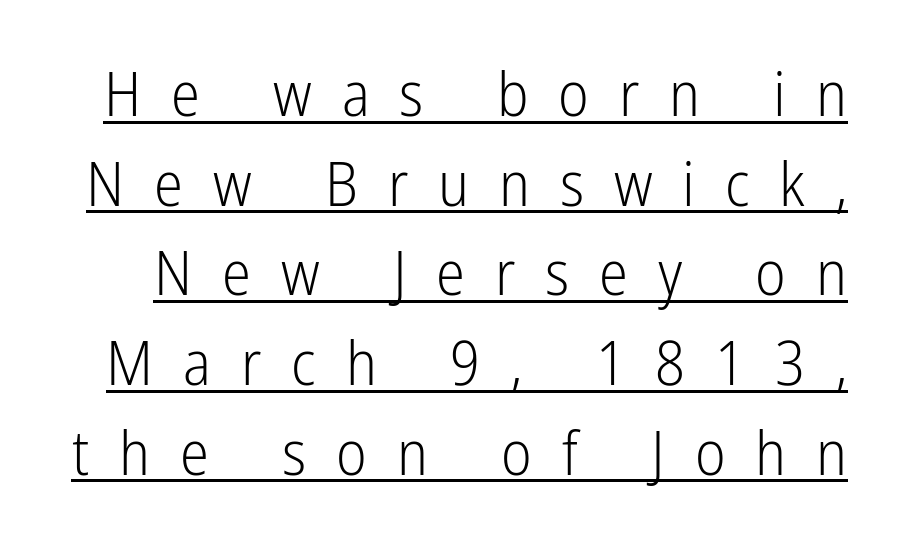
The image shows 61 px light, condensed sans-serif type, upright; set normal line spacing (1.47x), unusually wide letter spacing (+0.49 em), underlined; low stroke contrast and a medium x-height.
